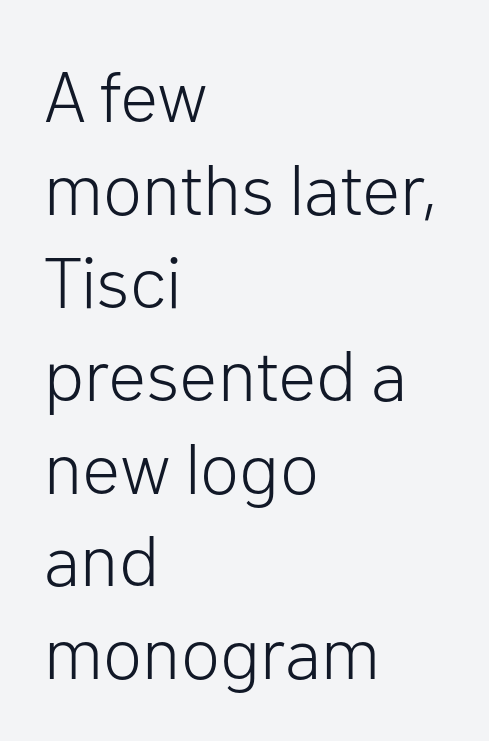
Q: Is the text bold? A: No.
Q: Is the text italic (slanted)? A: No, it is upright.
Q: Is the typeface a serif or a sans-serif typeface? A: Sans-serif.
Q: Is the text underlined? A: No.
Q: How is the paragraph aligned? A: Left-aligned.
Q: Is the spacing between letters normal or unusually wide? A: Normal.
Q: Is the spacing between lines tight, normal or loose? A: Normal.
Q: Width (condensed, normal, or wide)? A: Normal.
Q: Stroke contrast? A: Low.
Q: x-height? A: Medium.
Q: Monospaced? A: No.
